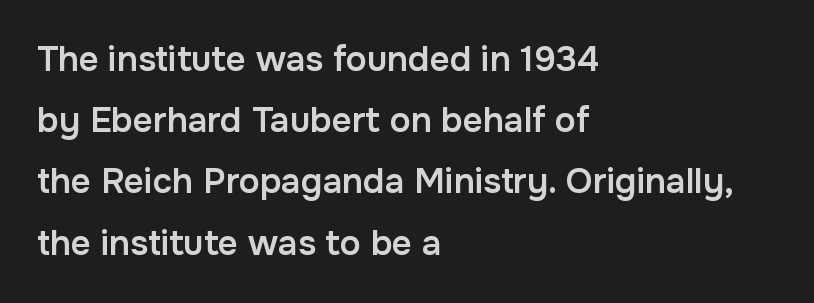
This is the in-between weight designers call semibold or demi. Posture: vertical. The characters display no serif detailing; their extremities are plain. The strip under each line holds only bare page. The passage shown is typed in a proportional face where columns would drift.
